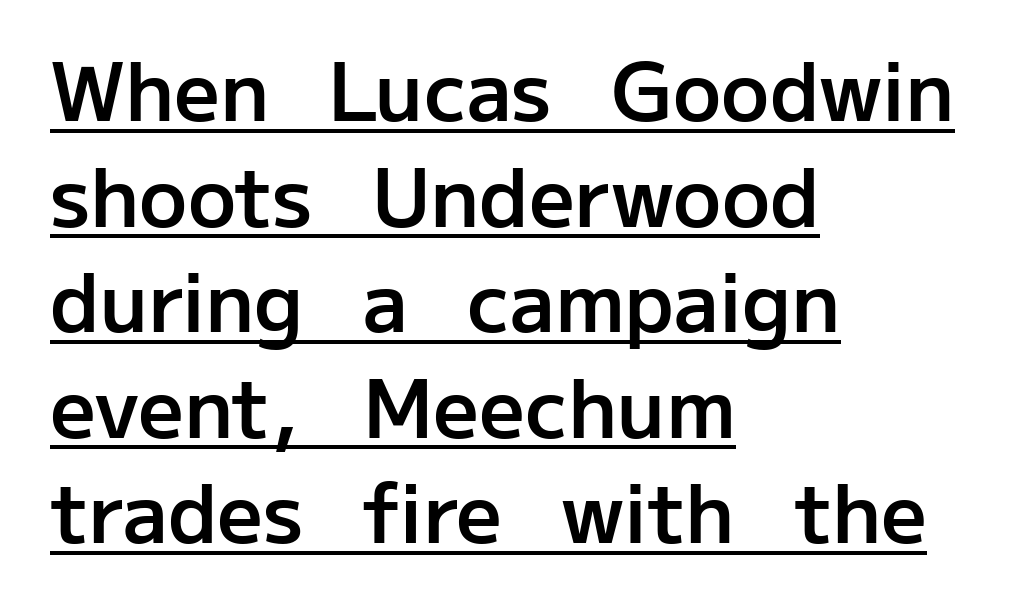
The image shows 80 px semibold sans-serif type, upright; set left-aligned, normal line spacing (1.32x), normal letter spacing, underlined; low stroke contrast and a medium x-height.
